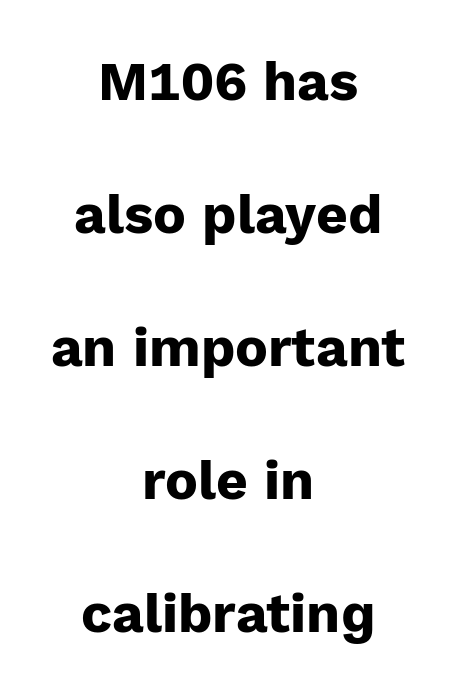
{"serif": "no", "italic": "no", "bold": "yes", "weight": "heavy", "width": "normal", "stroke_contrast": "low", "x_height": "medium", "monospaced": "no", "underline": "no", "align": "center", "line_spacing": "loose", "line_spacing_ratio": 2.42, "letter_spacing": "normal", "letter_spacing_em": 0.0, "glyph_px": 55}
